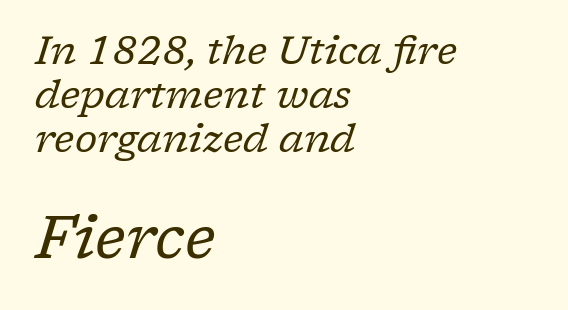
{"serif": "yes", "italic": "yes", "lean": "right", "slant_degrees": 17, "bold": "no", "weight": "regular", "width": "normal", "stroke_contrast": "low", "x_height": "medium", "monospaced": "no", "underline": "no", "align": "left", "line_spacing": "tight", "line_spacing_ratio": 1.13, "letter_spacing": "normal", "letter_spacing_em": 0.0, "larger_block": "second", "size_ratio": 1.51, "glyph_px": 59}
